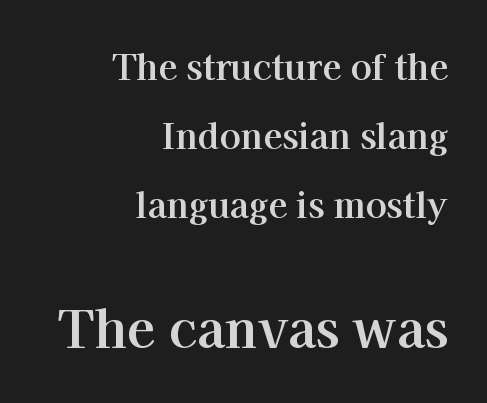
Spacing verdict: proportional, widths tailored to each character. Anything drawn beneath the words? Only blank space. Size hierarchy here favors the trailing block over the leading one. The letters are bold, with thick, heavy strokes. Students, observe: this is what heavily led, spacious text looks like. The text was rendered using a seriffed face with decorative stroke endings.
